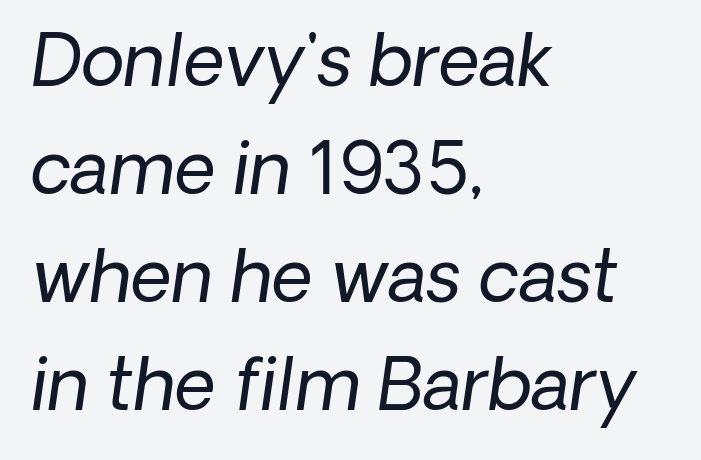
The block of text has a typical density, with ordinary space between rows. Layout note: lines flush left. Summary of weight: not heavy and not bold. Stroke terminals: plain, sans-serif.
